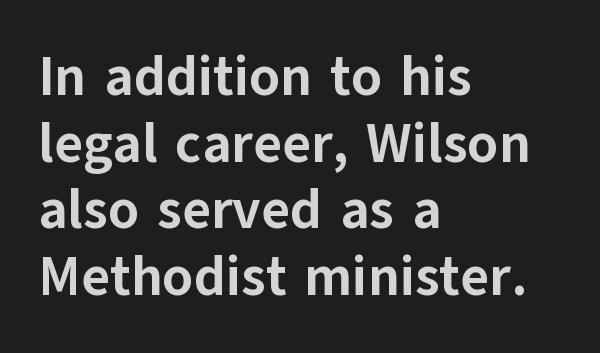
The image shows 55 px bold sans-serif type, upright; set left-aligned, line spacing 1.21x, normal letter spacing, not underlined; low stroke contrast and a medium x-height.
